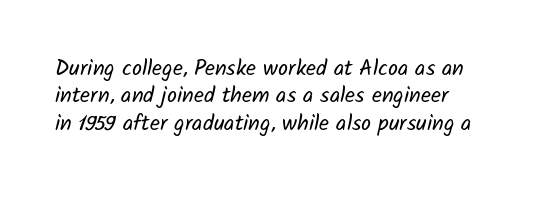
The image shows 22 px text type; set left-aligned, line spacing 1.24x, normal letter spacing, not underlined.
